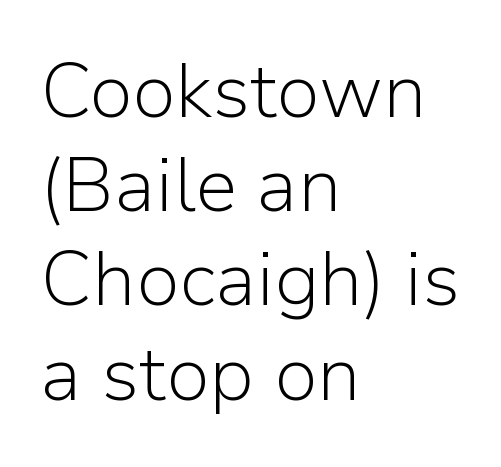
{"serif": "no", "italic": "no", "bold": "no", "weight": "light", "width": "normal", "stroke_contrast": "low", "x_height": "medium", "monospaced": "no", "underline": "no", "align": "left", "line_spacing_ratio": 1.24, "letter_spacing": "normal", "letter_spacing_em": 0.0, "glyph_px": 76}
